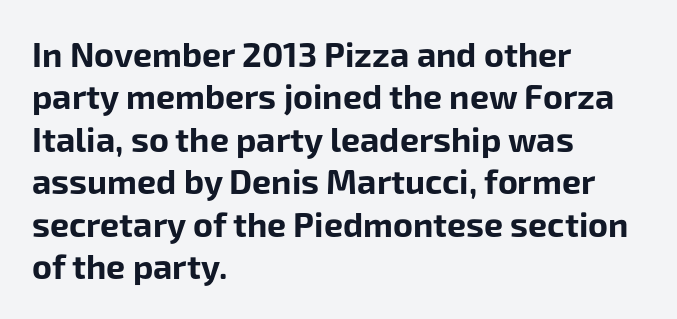
In terms of leading, this rendering sits right in the middle. Each line starts at the same left margin while the right side varies. This is the regular roman posture of the typeface. This is heavy type, rendered in bold. Unmarked baselines from the first word to the last.
